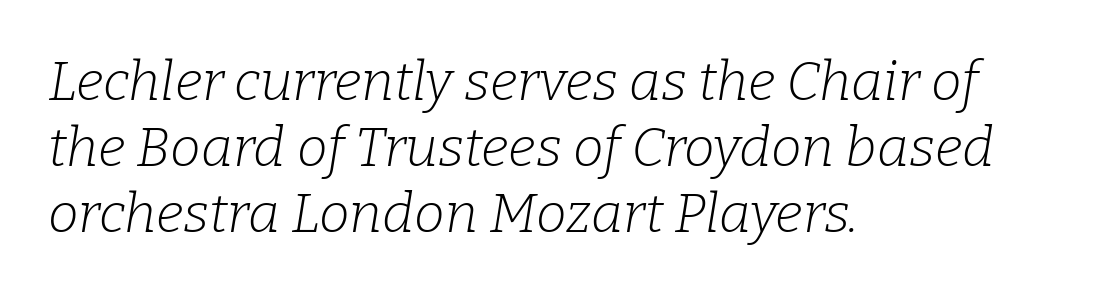
Q: Is the text bold? A: No.
Q: Is the text italic (slanted)? A: Yes, it leans right by about 9 degrees.
Q: Is the typeface a serif or a sans-serif typeface? A: Serif.
Q: Is the text underlined? A: No.
Q: How is the paragraph aligned? A: Left-aligned.
Q: Is the spacing between letters normal or unusually wide? A: Normal.
Q: Width (condensed, normal, or wide)? A: Normal.
Q: Stroke contrast? A: Low.
Q: x-height? A: Medium.
Q: Monospaced? A: No.
